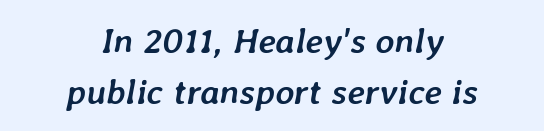
The paragraph shown floats in the horizontal middle. What weight is shown? A full bold with thick strokes. Here the glyphs are tracked normally, forming tight word shapes. Italic: yes, the glyphs are oblique. Baseline-to-baseline distance is the conventional proportion of letter height.
